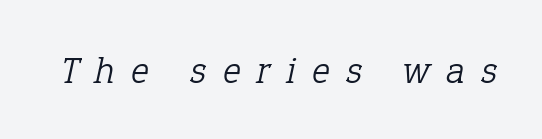
Compared with typical body copy, the letter spacing here is much looser. The specimen omits any rule beneath the text block's lines. Note the varied advance widths — an 'i' is clearly narrower than an 'm'. This sample uses a serif face. Italic: yes, the glyphs are oblique.
